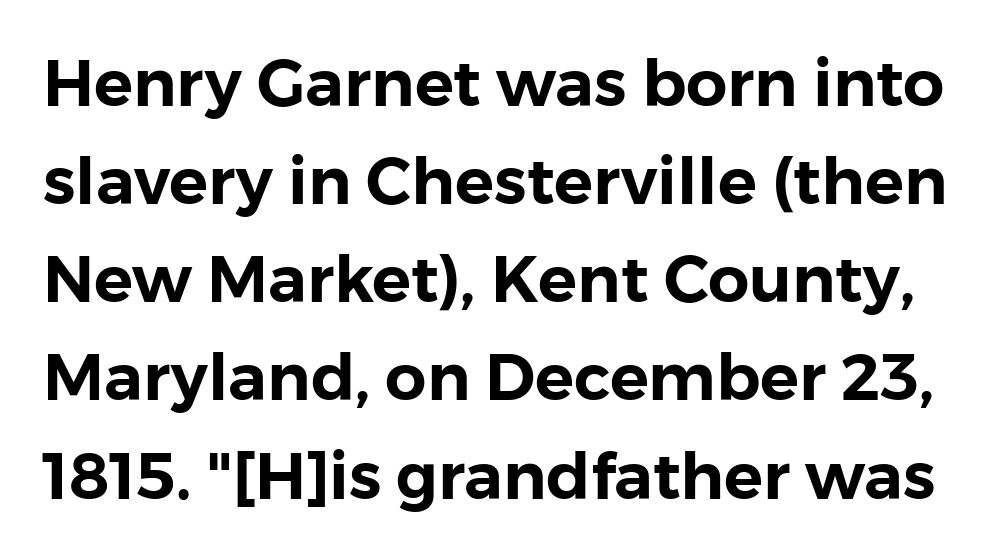
Here the designer chose a conventional face with non-uniform glyph widths. Posture: straight, roman, zero tilt. Beneath every word, the page is bare. The font family rendered here belongs to the sans-serif group. There is no visible air inserted between adjacent glyphs. The rendering uses a moderate line-height, typical for paragraphs.
